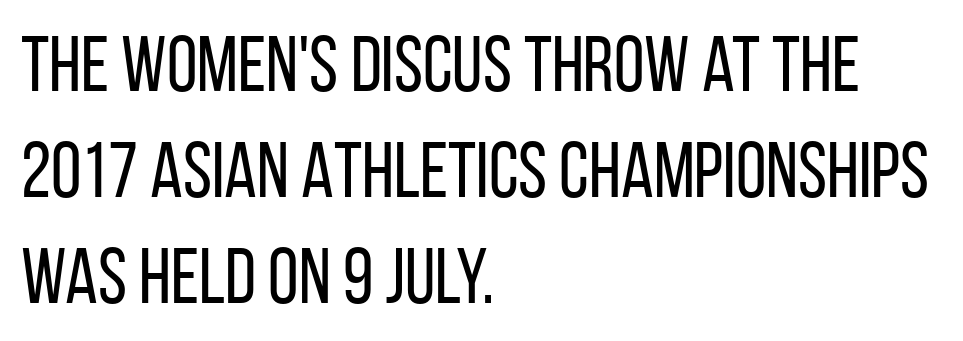
In terms of posture, this sample is upright. Anything drawn beneath the words? Only blank space. Nothing heavy about these letters — not bold at all. Nobody touched the tracking dial on this one. Vertically, the passage feels balanced, rows spaced as you'd expect.
